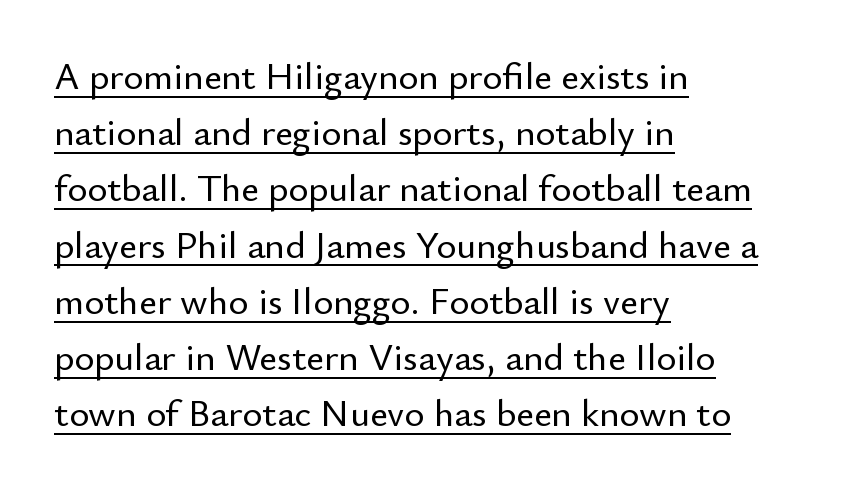
Character widths vary here, with narrow letters taking less room than wide ones. The passage shown stacks its lines at a standard gap. Does extra space separate the letters? No, they use regular spacing. A rule runs beneath these lines of type. Vertical strokes here are truly vertical.
